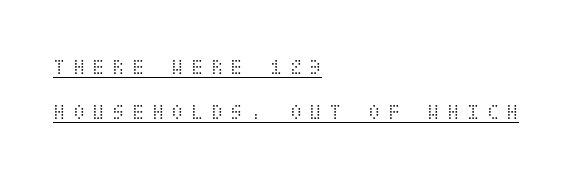
The image shows 23 px text type, upright; set left-aligned, loose line spacing (1.96x), unusually wide letter spacing (+0.31 em), underlined.
